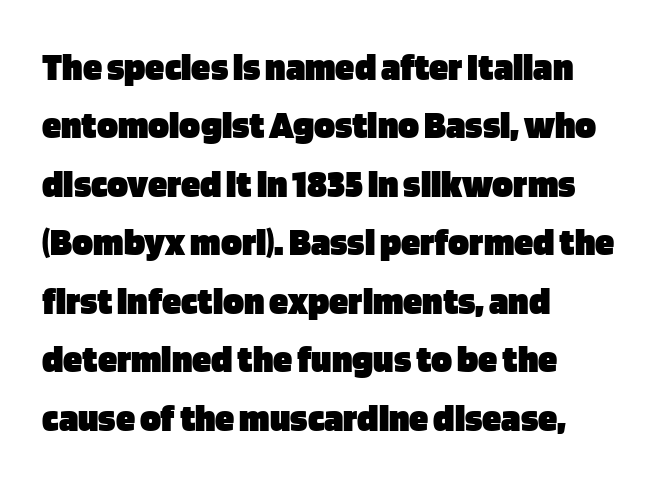
Quick note: underline off. Is there any slant? The stems are plumb. The sample has been set heavy, in full bold. One glance says typical: line gaps are just what's usual. Nothing unusual about the tracking: characters are spaced as the font intends. Type style note: lacks serifs.
